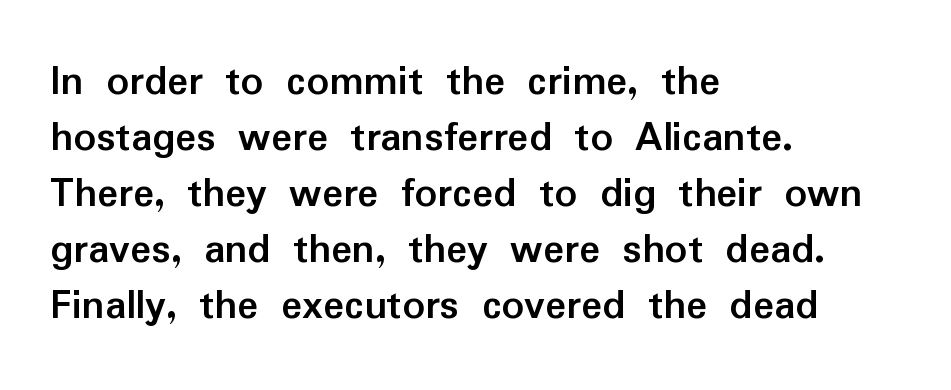
{"serif": "no", "italic": "no", "bold": "yes", "weight": "semibold", "width": "normal", "stroke_contrast": "low", "x_height": "medium", "monospaced": "no", "underline": "no", "align": "left", "line_spacing": "normal", "line_spacing_ratio": 1.27, "letter_spacing": "normal", "letter_spacing_em": 0.0, "glyph_px": 44}
